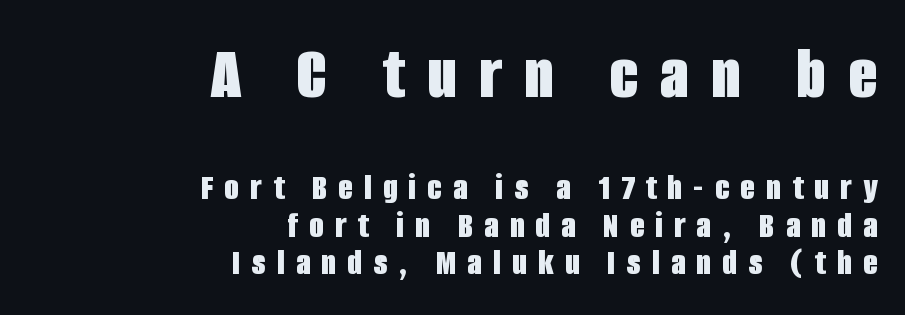
{"serif": "no", "italic": "no", "bold": "yes", "weight": "bold", "width": "condensed", "stroke_contrast": "low", "x_height": "large", "monospaced": "no", "underline": "no", "align": "right", "line_spacing": "tight", "line_spacing_ratio": 0.99, "letter_spacing": "wide", "letter_spacing_em": 0.29, "larger_block": "first", "size_ratio": 2.0, "glyph_px": 76}
